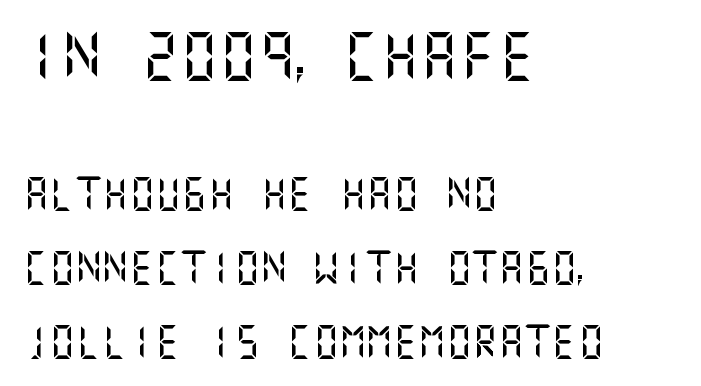
Q: Is the text italic (slanted)? A: No, it is upright.
Q: Is the typeface a serif or a sans-serif typeface? A: Sans-serif.
Q: Is the text underlined? A: No.
Q: How is the paragraph aligned? A: Left-aligned.
Q: Is the spacing between letters normal or unusually wide? A: Normal.
Q: Is the spacing between lines tight, normal or loose? A: Loose.
Q: Which block of text is set in a larger size, the first (top) or the second (bottom)? A: The first (top) one.
Q: Width (condensed, normal, or wide)? A: Normal.
Q: Stroke contrast? A: Medium.
Q: x-height? A: Large.
